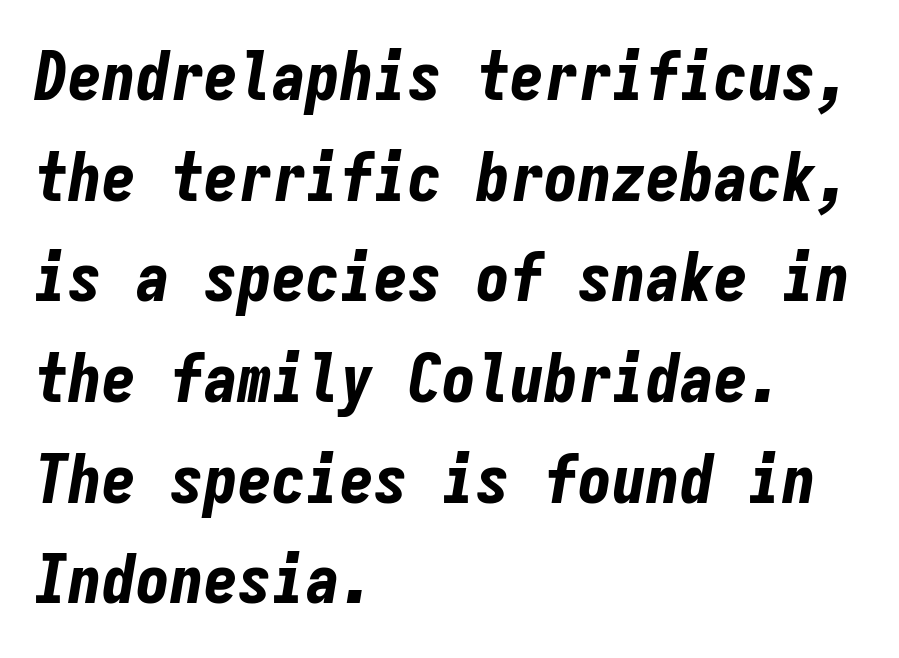
A bare baseline throughout the passage. These lines are rendered in a fixed-pitch font. Does the copy run flush right? No — it runs flush left. An italicized treatment has been applied to the whole sample. The strokes are fattened all the way to bold. Does the leading feel generous? No, just average.
